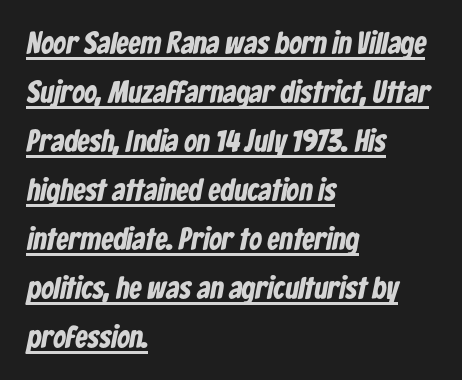
The image shows 31 px bold, condensed sans-serif type; set left-aligned, normal line spacing (1.58x), normal letter spacing, underlined; low stroke contrast and a medium x-height.
